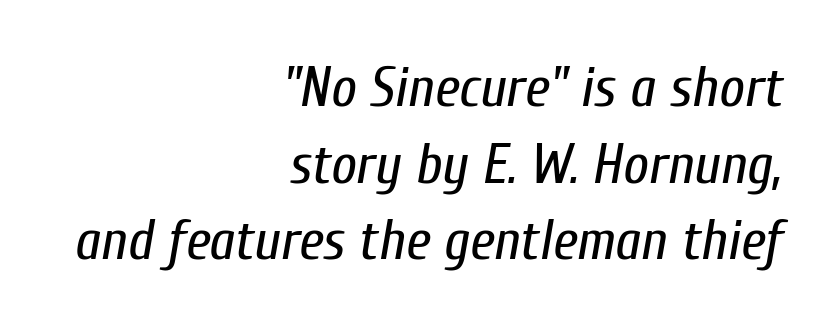
{"italic": "yes", "lean": "right", "slant_degrees": 10, "bold": "no", "weight": "regular", "width": "condensed", "stroke_contrast": "low", "x_height": "medium", "monospaced": "no", "underline": "no", "align": "right", "line_spacing": "normal", "line_spacing_ratio": 1.37, "letter_spacing": "normal", "letter_spacing_em": 0.0, "glyph_px": 56}
